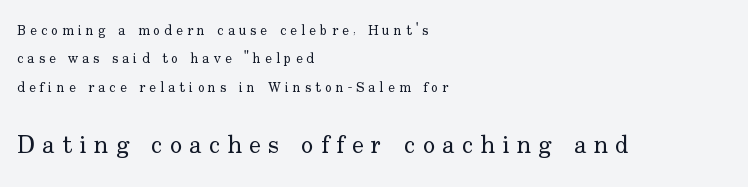
Compared with a centered layout, this one pins lines to the left instead. The letters stand straight up with perfectly vertical stems. The face used here appears at its bigger size in the lower chunk. Underlining? Definitely not there. Loosely led — the rows are spread out.
